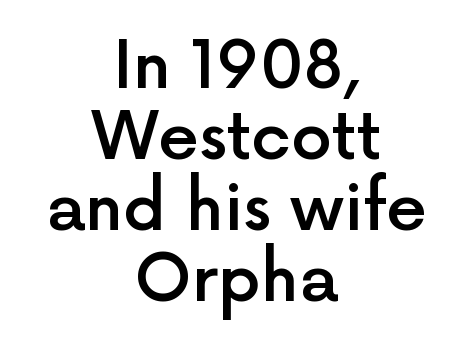
The letters advance in unequal steps, a hallmark of proportional type. The font is running at a semibold setting, under full bold. The letters sit at their default tracking, neither squeezed nor spread. This sample is center-justified, so both line endings float freely. Is there any slant? The stems are plumb. Clear beneath every line of the passage.
